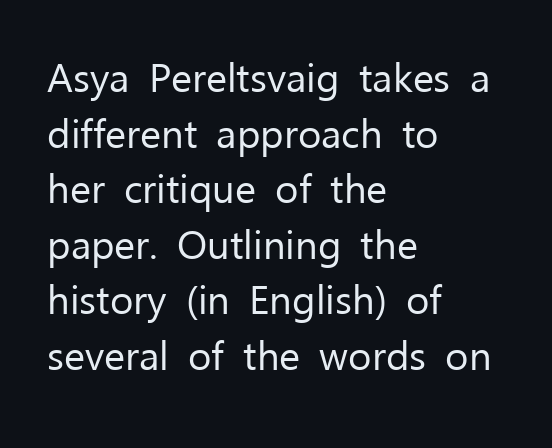
The lines in this sample share a left origin and differ only in where they stop. A typesetter would mark this as roman, not italic. The weight tops out at a normal text grade. This sample has the flowing, uneven cadence of proportional lettering.
